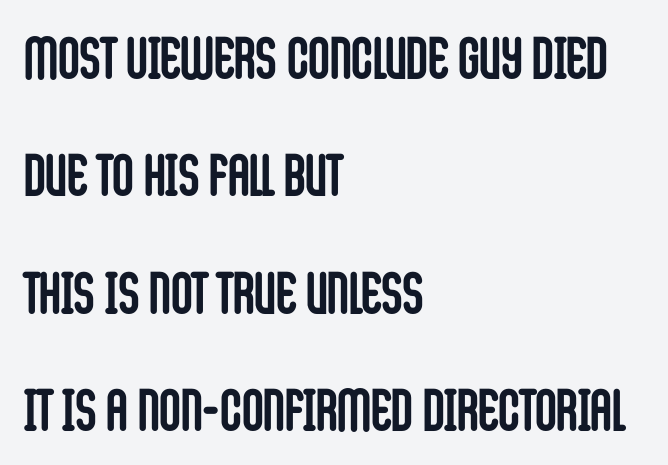
{"serif": "no", "italic": "no", "bold": "yes", "weight": "semibold", "width": "condensed", "stroke_contrast": "low", "x_height": "large", "monospaced": "no", "underline": "no", "align": "left", "line_spacing": "loose", "line_spacing_ratio": 1.99, "letter_spacing": "normal", "letter_spacing_em": 0.0, "glyph_px": 59}
